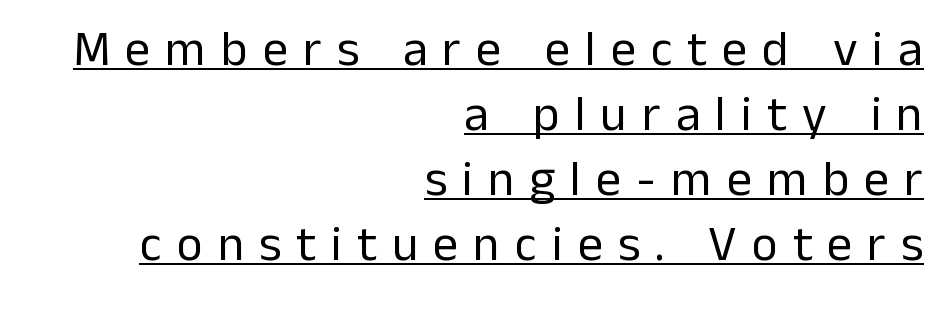
{"serif": "no", "italic": "no", "bold": "no", "weight": "regular", "width": "normal", "stroke_contrast": "low", "x_height": "medium", "monospaced": "no", "underline": "yes", "align": "right", "line_spacing": "normal", "line_spacing_ratio": 1.3, "letter_spacing": "wide", "letter_spacing_em": 0.3, "glyph_px": 50}
